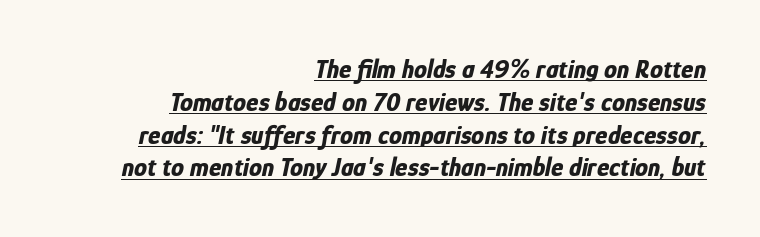
The characters look thick and weighty, a clear bold. Quick note: underline on. Tracking here is standard; glyphs follow each other at the usual distance. The passage shown leans; its letterforms are oblique.
